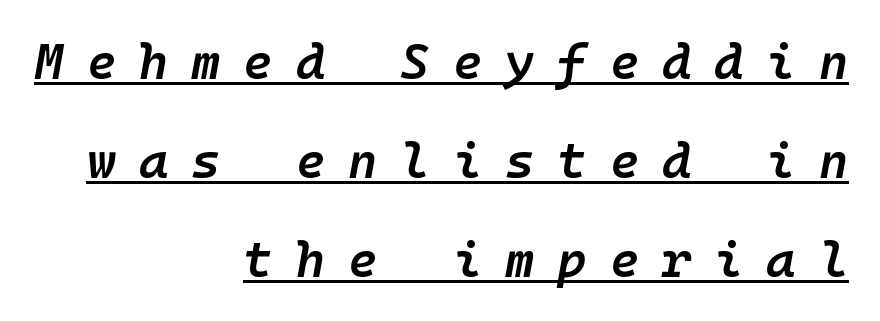
Q: Is the text bold? A: Semi-bold.
Q: Is the text italic (slanted)? A: Yes, it leans right by about 10 degrees.
Q: Is the text underlined? A: Yes.
Q: How is the paragraph aligned? A: Right-aligned.
Q: Is the spacing between letters normal or unusually wide? A: Unusually wide.
Q: Is the spacing between lines tight, normal or loose? A: Loose.
Q: Width (condensed, normal, or wide)? A: Normal.
Q: Stroke contrast? A: Low.
Q: x-height? A: Medium.
